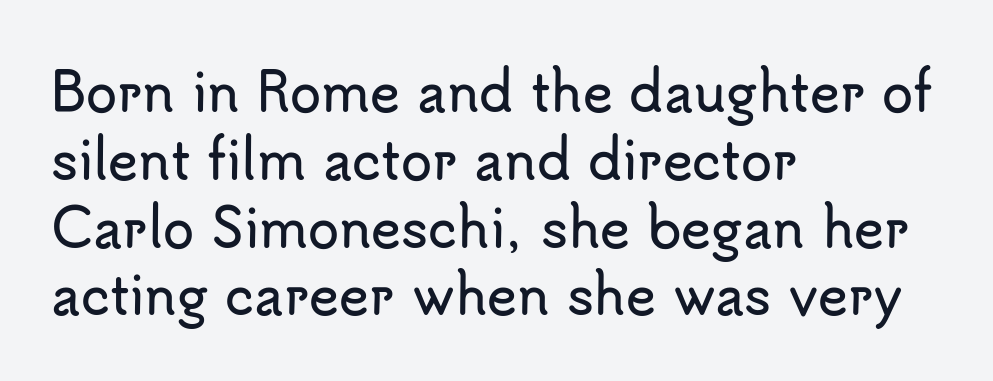
Quick note: not italic, upright. No word sits above an underline. The letterforms sit shoulder to shoulder at normal distance. In terms of letterform style, serifs are entirely absent.
